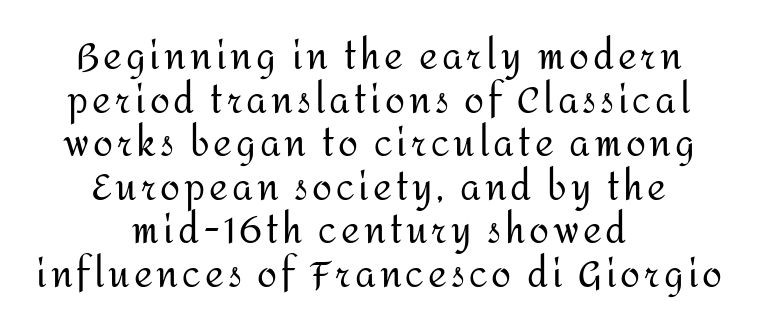
The image shows 36 px regular-weight sans-serif type, upright; set centered, line spacing 1.21x, not underlined; medium stroke contrast and a medium x-height.
